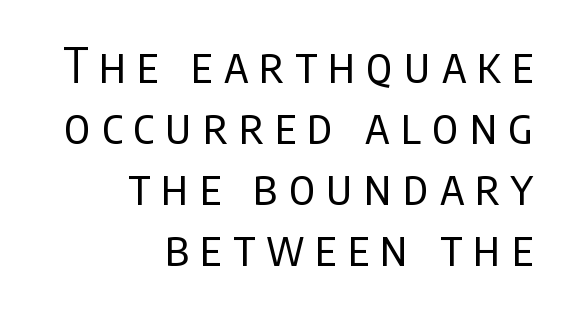
Q: Is the text bold? A: No.
Q: Is the text italic (slanted)? A: No, it is upright.
Q: Is the typeface a serif or a sans-serif typeface? A: Sans-serif.
Q: Is the text underlined? A: No.
Q: How is the paragraph aligned? A: Right-aligned.
Q: Is the spacing between letters normal or unusually wide? A: Unusually wide.
Q: Is the spacing between lines tight, normal or loose? A: Normal.
Q: Width (condensed, normal, or wide)? A: Condensed.
Q: Stroke contrast? A: Low.
Q: x-height? A: Large.
Q: Monospaced? A: No.
